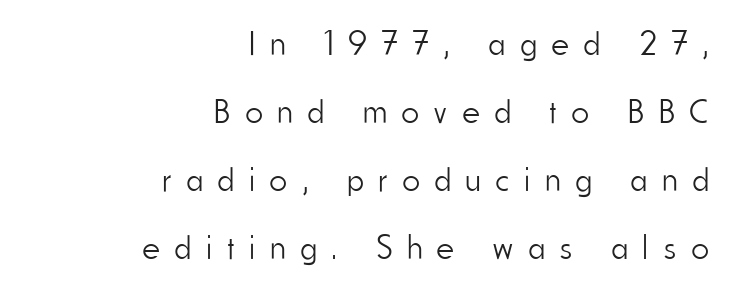
Q: Is the text bold? A: No.
Q: Is the text italic (slanted)? A: No, it is upright.
Q: Is the typeface a serif or a sans-serif typeface? A: Sans-serif.
Q: Is the text underlined? A: No.
Q: How is the paragraph aligned? A: Right-aligned.
Q: Is the spacing between letters normal or unusually wide? A: Unusually wide.
Q: Is the spacing between lines tight, normal or loose? A: Loose.
Q: Width (condensed, normal, or wide)? A: Condensed.
Q: Stroke contrast? A: Low.
Q: x-height? A: Small.
Q: Monospaced? A: No.
